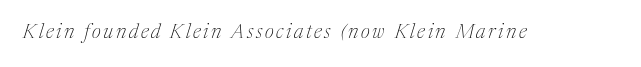
{"italic": "yes", "lean": "right", "slant_degrees": 17, "bold": "no", "underline": "no", "glyph_px": 20}
